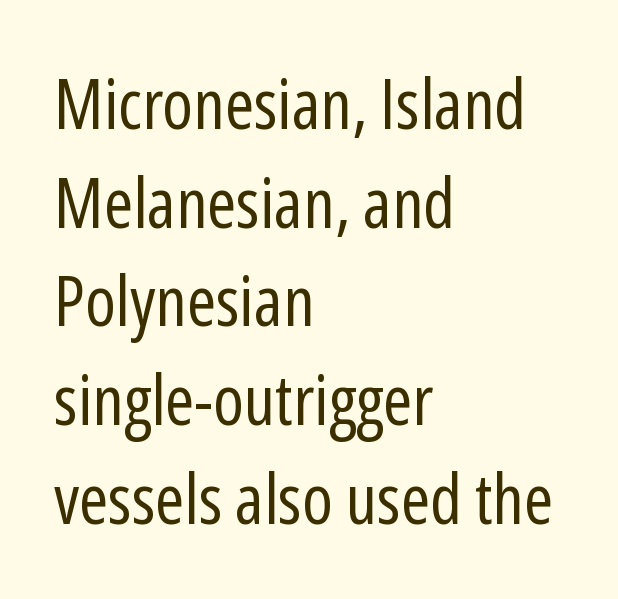
Q: Is the text bold? A: No.
Q: Is the text italic (slanted)? A: No, it is upright.
Q: Is the typeface a serif or a sans-serif typeface? A: Sans-serif.
Q: Is the text underlined? A: No.
Q: How is the paragraph aligned? A: Left-aligned.
Q: Is the spacing between letters normal or unusually wide? A: Normal.
Q: Is the spacing between lines tight, normal or loose? A: Normal.
Q: Width (condensed, normal, or wide)? A: Condensed.
Q: Stroke contrast? A: Low.
Q: x-height? A: Medium.
Q: Monospaced? A: No.
